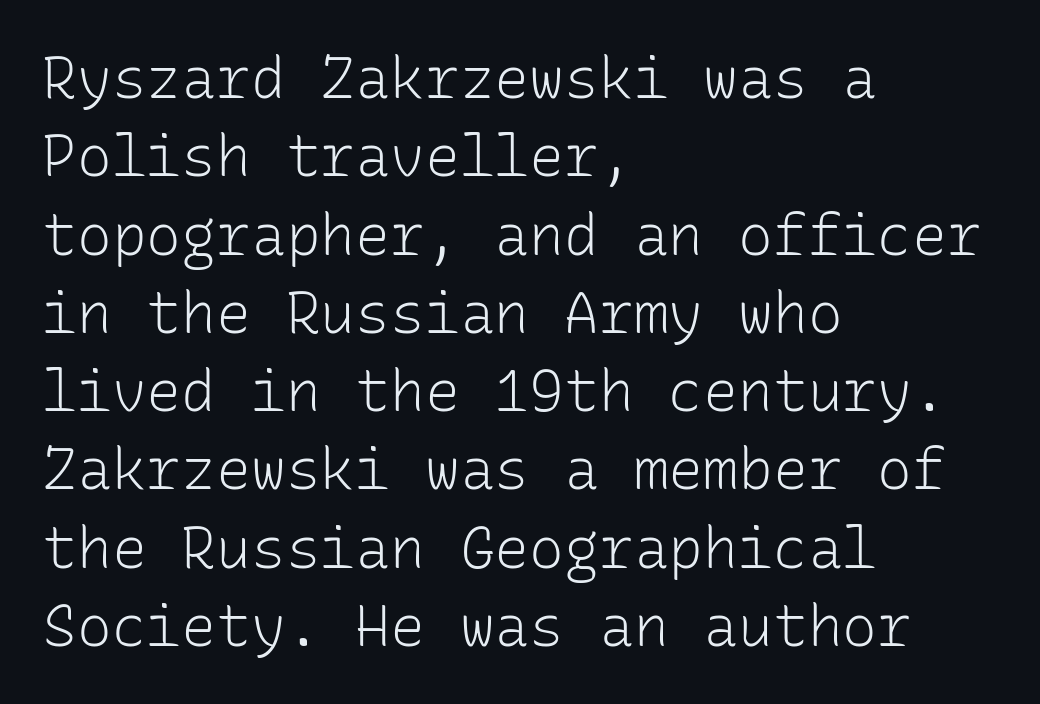
The image shows 58 px light sans-serif type, upright, monospaced; set left-aligned, normal line spacing (1.35x), normal letter spacing, not underlined; low stroke contrast and a medium x-height.
